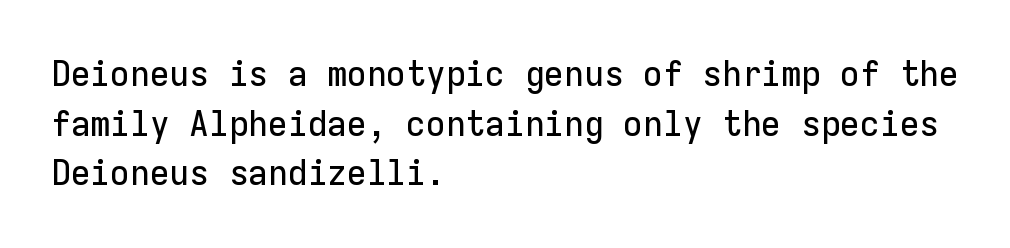
Words appear dense and cohesive because spacing is normal. The passage shown stacks its lines at a standard gap. If you drew a ruler down the left edge, every line would touch it. Do the letters lean? They stand straight.
